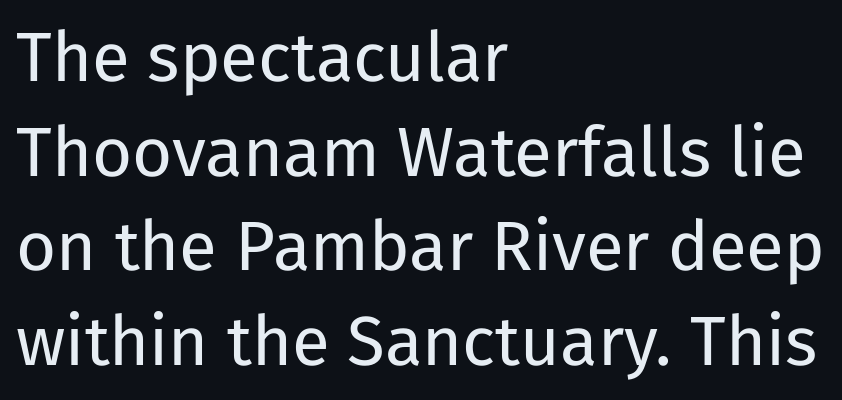
The image shows 69 px regular-weight sans-serif type, upright; set left-aligned, normal line spacing (1.37x), normal letter spacing, not underlined; low stroke contrast and a medium x-height.
